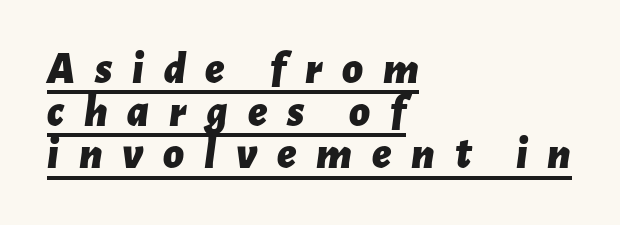
Q: Is the text bold? A: Yes.
Q: Is the text italic (slanted)? A: Yes, it leans right by about 7 degrees.
Q: Is the text underlined? A: Yes.
Q: How is the paragraph aligned? A: Left-aligned.
Q: Is the spacing between letters normal or unusually wide? A: Unusually wide.
Q: Is the spacing between lines tight, normal or loose? A: Tight.
Q: Width (condensed, normal, or wide)? A: Normal.
Q: Stroke contrast? A: Low.
Q: x-height? A: Medium.
Q: Monospaced? A: No.
